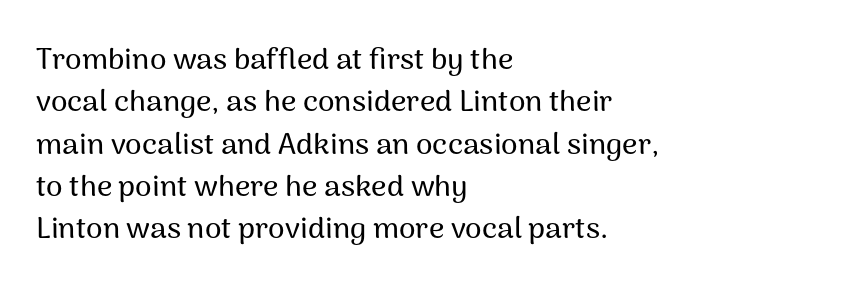
This sample uses an upright cut, with every glyph sitting square on the baseline. You could not count columns in this text — the font is proportionally spaced. Students, note that the glyphs here touch the page at normal intervals. Letters rest on an invisible, unmarked baseline. The glyphs in this specimen are sans serif. Reading down the block, your eye returns to a fixed left position each line.
